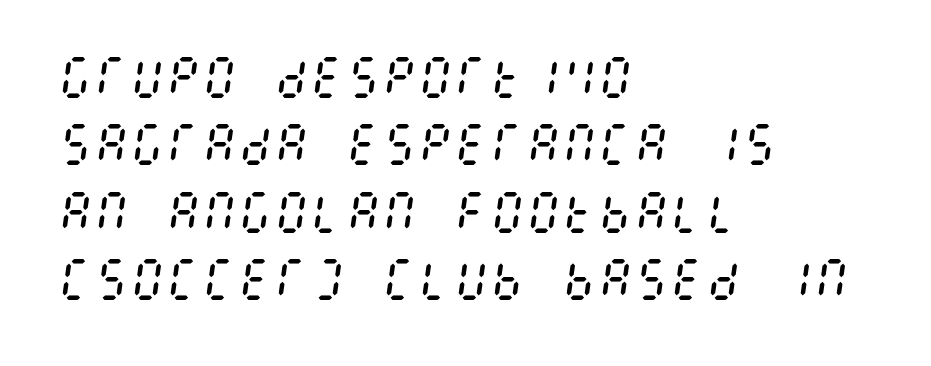
Plain, unruled lines of type. Looking at the ascenders, they clearly lean. The letterforms sit at book weight or below. These lines sit exactly where default settings would place them. Short and long lines alike share a common starting point at left.
